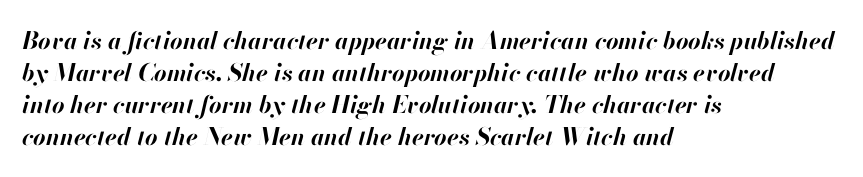
The image shows 24 px bold type, italic (leaning right); set left-aligned, normal line spacing (1.33x), normal letter spacing, not underlined.
